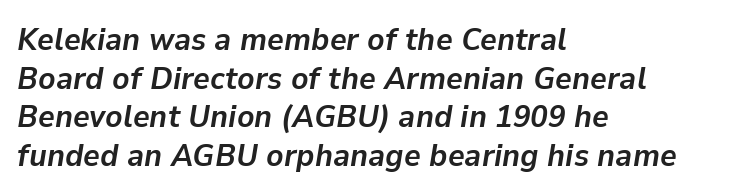
The rendering uses a bold face; every stroke is thick and dark. Plain, unruled lines of type. These lines were composed using italics. The rendering uses natural spacing where letterforms have individual widths. The passage is arranged the way most books set body copy — flush left.
